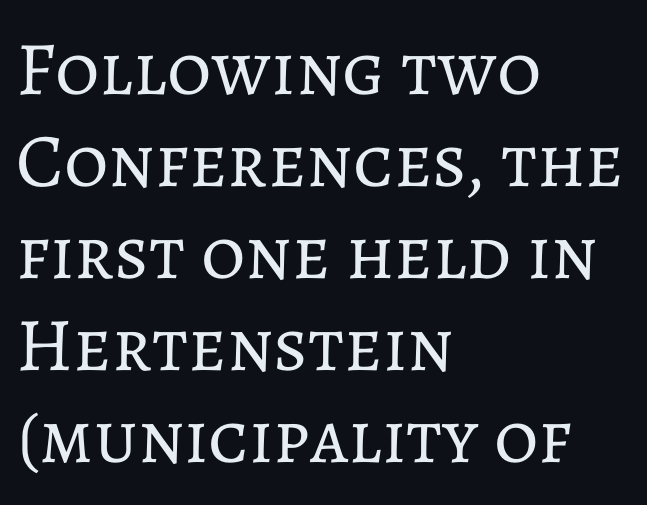
The space beneath each line is pristine and unruled. Each stroke keeps to a modest, everyday thickness or less. These lines were composed using upright roman letters. The letterforms sit shoulder to shoulder at normal distance.
